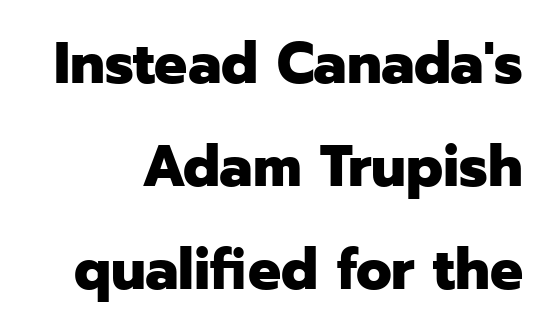
The image shows 58 px heavy sans-serif type, upright; set line spacing 1.78x, normal letter spacing, not underlined; low stroke contrast and a medium x-height.
